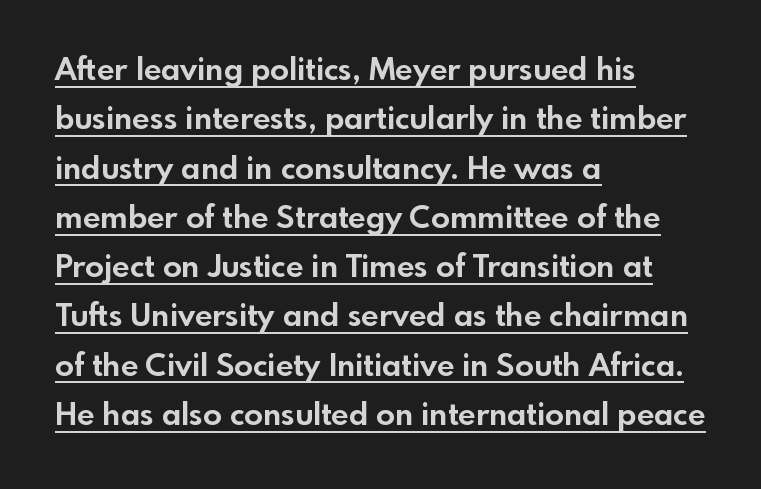
The image shows 31 px bold sans-serif type, upright; set left-aligned, normal line spacing (1.59x), normal letter spacing, underlined; a small x-height.
